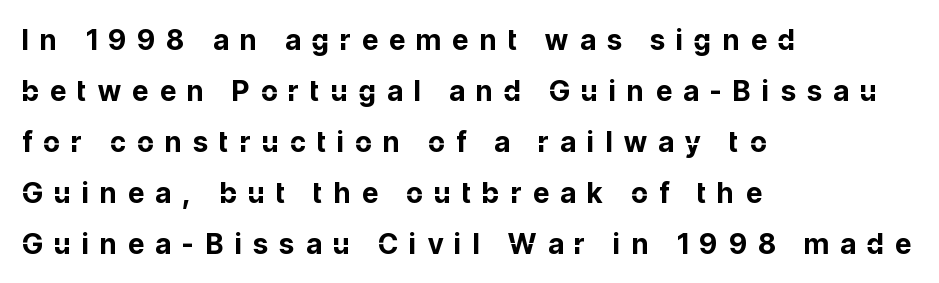
{"serif": "no", "italic": "no", "bold": "yes", "weight": "bold", "width": "normal", "stroke_contrast": "low", "x_height": "medium", "monospaced": "no", "underline": "no", "align": "left", "line_spacing_ratio": 1.82, "letter_spacing": "wide", "letter_spacing_em": 0.41, "glyph_px": 28}
